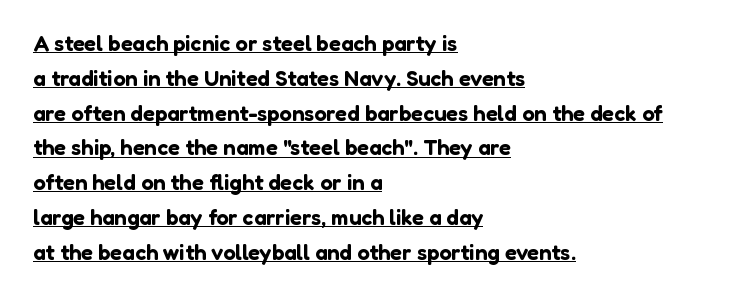
The image shows 22 px text type, upright; set left-aligned, normal line spacing (1.58x), normal letter spacing, underlined.
